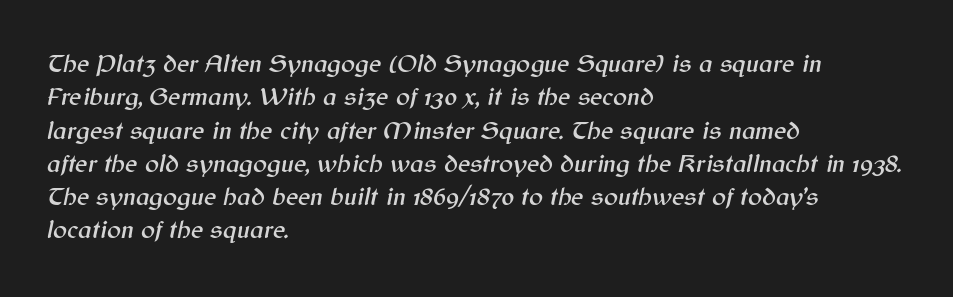
{"italic": "yes", "lean": "right", "slant_degrees": 12, "underline": "no", "align": "left", "line_spacing": "normal", "line_spacing_ratio": 1.28, "letter_spacing": "normal", "letter_spacing_em": 0.0, "glyph_px": 26}
